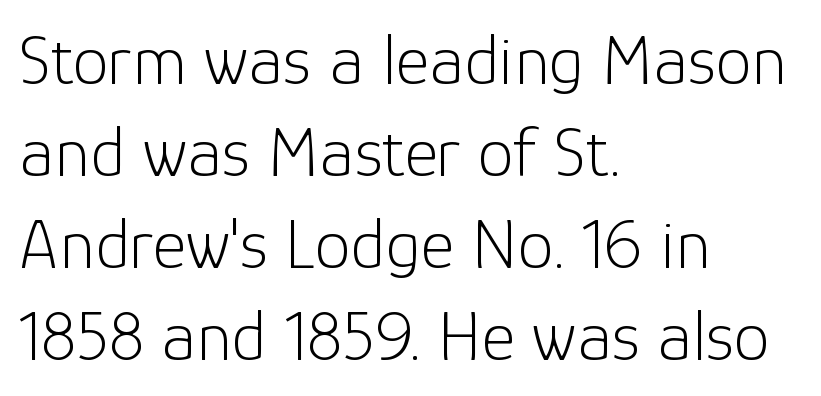
The image shows 72 px light sans-serif type, upright; set left-aligned, normal line spacing (1.28x), normal letter spacing, not underlined; low stroke contrast and a medium x-height.
